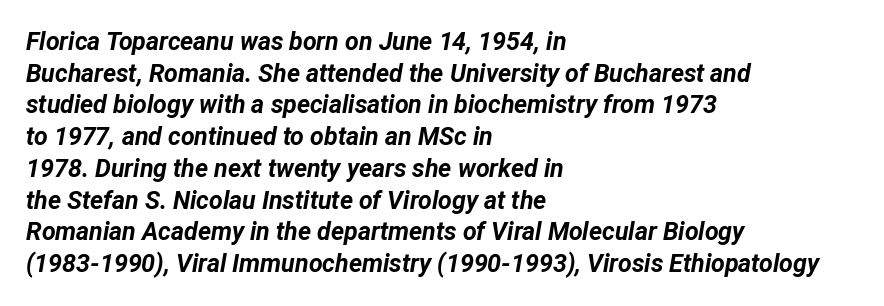
{"italic": "yes", "lean": "right", "slant_degrees": 12, "bold": "yes", "underline": "no", "align": "left", "line_spacing": "normal", "line_spacing_ratio": 1.27, "letter_spacing": "normal", "letter_spacing_em": 0.0, "glyph_px": 25}
